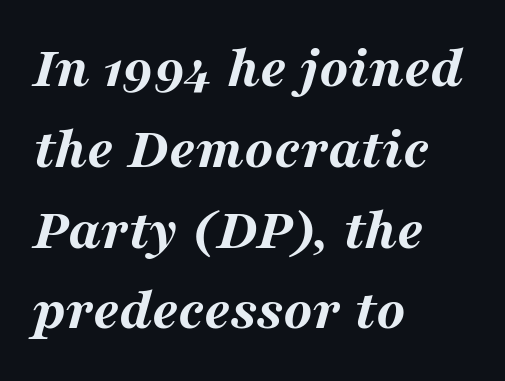
{"italic": "yes", "lean": "right", "slant_degrees": 16, "bold": "yes", "weight": "bold", "width": "wide", "stroke_contrast": "medium", "x_height": "medium", "monospaced": "no", "underline": "no", "align": "left", "line_spacing": "normal", "line_spacing_ratio": 1.37, "letter_spacing": "normal", "letter_spacing_em": 0.0, "glyph_px": 59}
